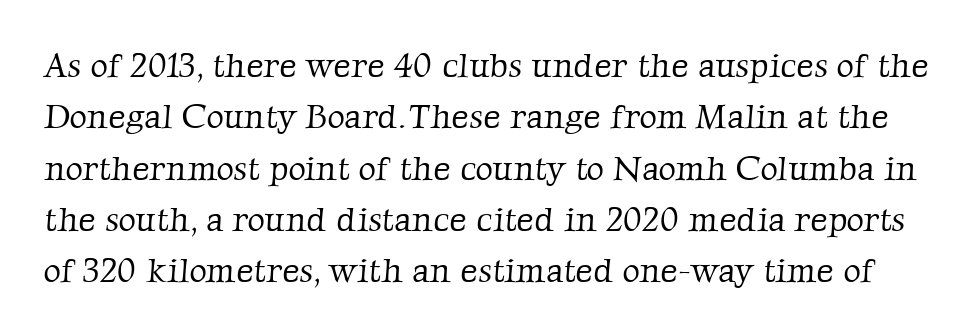
The zone under the glyphs is completely vacant. Vertical stems look standard width or narrower in stroke. This sample keeps an unexceptional amount of space between lines. The glyphs in this specimen are seriffed. There is no visible air inserted between adjacent glyphs.
